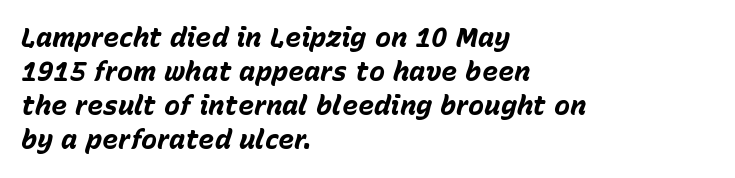
The image shows 27 px bold type, italic (leaning right); set left-aligned, normal line spacing (1.26x), normal letter spacing, not underlined.
